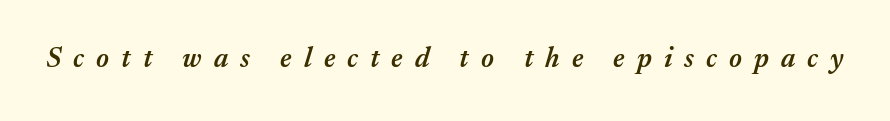
Observe the wide spacing: letters keep a clear distance from each other. The sample has been set in demibold, a notch under bold. Type without underlining. Rendered with sloped, italic letterforms. The face used here is proportionally spaced, like ordinary book or web type.
